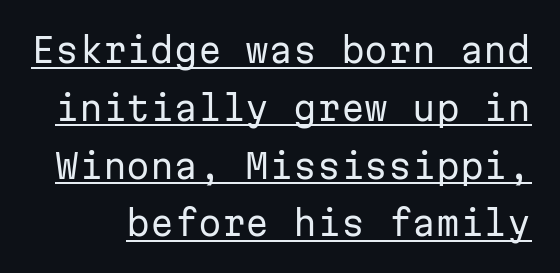
The image shows 34 px regular-weight sans-serif type, upright, monospaced; set normal line spacing (1.7x), normal letter spacing, underlined; low stroke contrast and a medium x-height.
